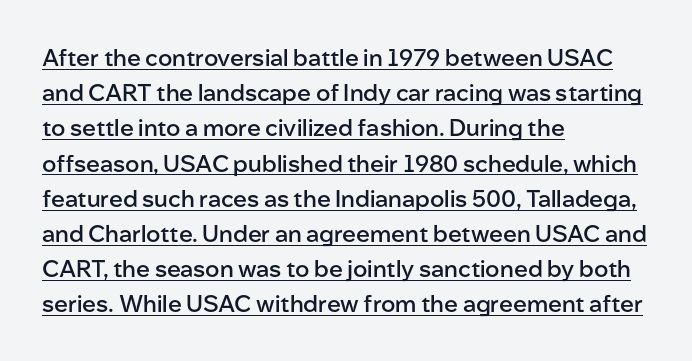
{"italic": "no", "bold": "semi", "underline": "yes", "align": "left", "line_spacing": "normal", "line_spacing_ratio": 1.53, "letter_spacing": "normal", "letter_spacing_em": 0.0, "glyph_px": 23}
